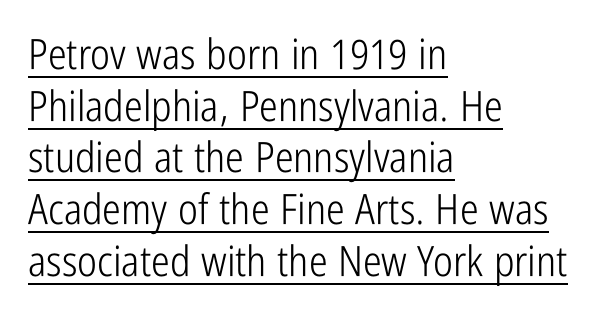
The lines are quadded left. Is this a fixed-width face? No — the glyphs have proportional, varying widths. Nothing unusual about the tracking: characters are spaced as the font intends. The strokes carry an ordinary text weight at most. This is roman type, the default non-slanted kind.
